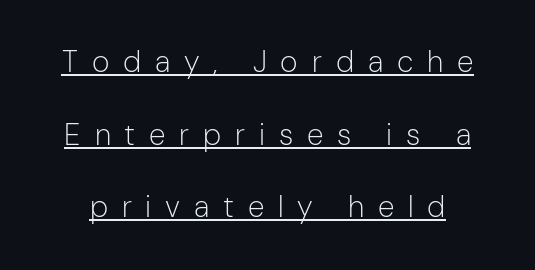
{"serif": "no", "italic": "no", "bold": "no", "weight": "light", "width": "normal", "stroke_contrast": "low", "x_height": "medium", "monospaced": "no", "underline": "yes", "line_spacing": "loose", "line_spacing_ratio": 2.42, "letter_spacing": "wide", "letter_spacing_em": 0.46, "glyph_px": 30}
